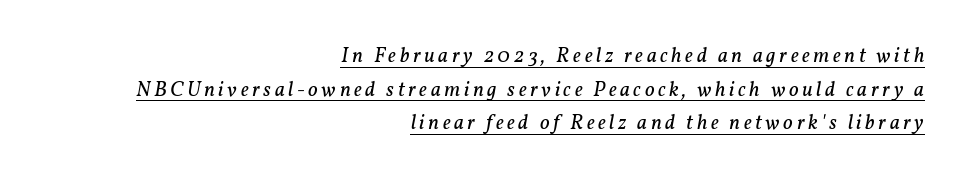
Ink coverage per letter is moderate at most. The text carries the slant typical of an italic or oblique font. Baseline-to-baseline distance is the conventional proportion of letter height. This is underlined copy, the kind a proofreader might mark for attention. A flush-right, rag-left setting is used for this passage.
